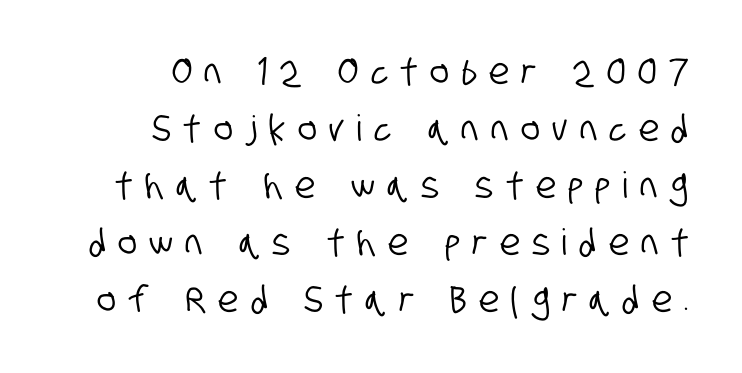
{"serif": "no", "width": "condensed", "stroke_contrast": "low", "x_height": "large", "monospaced": "no", "underline": "no", "align": "right", "line_spacing": "normal", "line_spacing_ratio": 1.58, "letter_spacing": "wide", "letter_spacing_em": 0.35, "glyph_px": 36}
